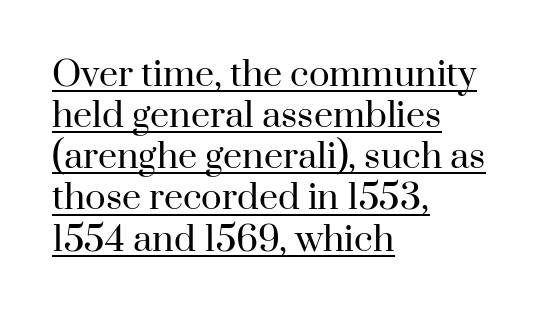
The setting favours the left margin, as ordinary paragraphs usually do. Are there feet on the stems? There are — it's a serif. No italicization has been applied; the sample stays upright. Think standard paragraph weight, or any step lighter than that. A typesetter would call this zero additional tracking.
